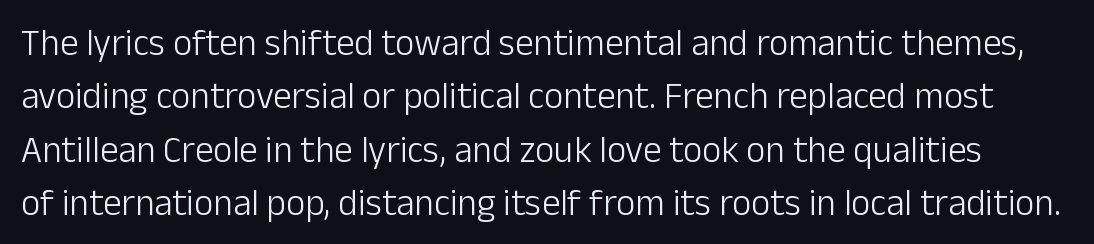
{"serif": "no", "italic": "no", "bold": "no", "weight": "light", "width": "normal", "stroke_contrast": "low", "x_height": "medium", "monospaced": "no", "underline": "no", "line_spacing": "normal", "line_spacing_ratio": 1.44, "letter_spacing": "normal", "letter_spacing_em": 0.0, "glyph_px": 37}
